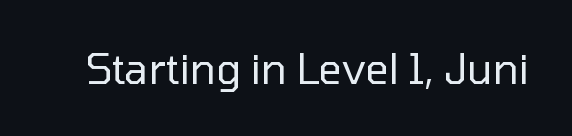
{"serif": "no", "italic": "no", "bold": "no", "weight": "regular", "width": "normal", "stroke_contrast": "low", "x_height": "medium", "monospaced": "no", "underline": "no", "letter_spacing": "normal", "letter_spacing_em": 0.0, "glyph_px": 41}
